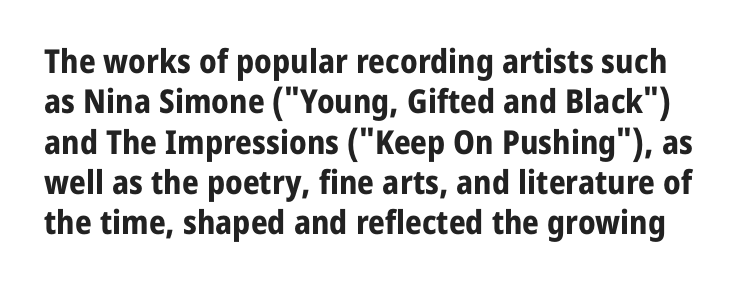
The image shows 33 px bold sans-serif type, upright; set line spacing 1.22x, normal letter spacing, not underlined; low stroke contrast and a medium x-height.
